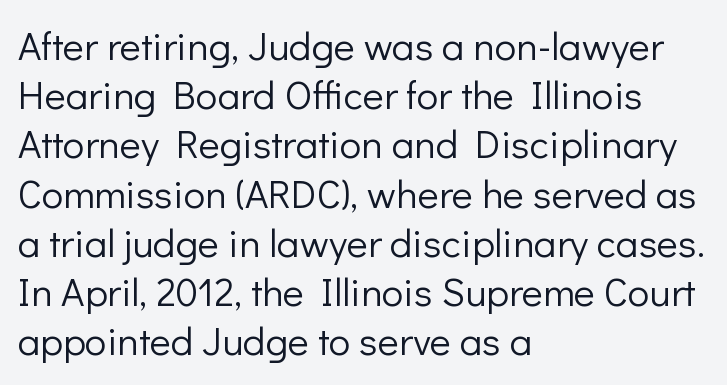
Inter-character spacing is left at the font's built-in metrics. Do the characters align in a grid? No, the font is proportional. The font's upright variant was chosen for this text. A bare baseline throughout the passage. Bold? No — there's no thickening of the strokes. The typeface chosen for these lines omits serifs.
